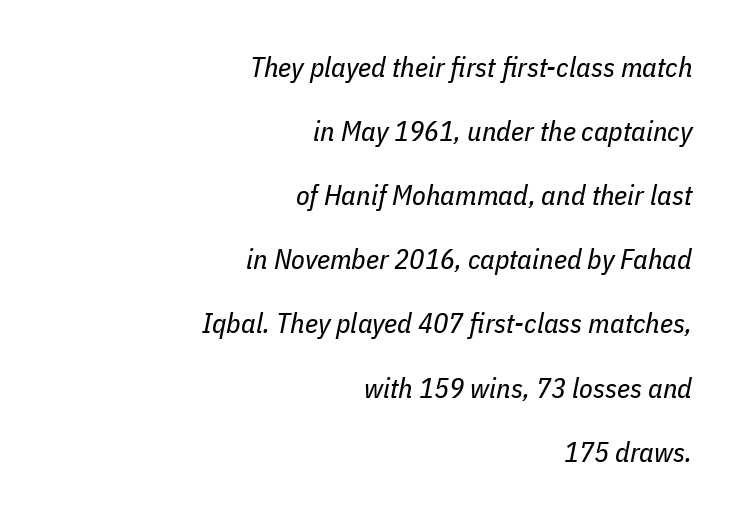
Nobody touched the tracking dial on this one. These lines are rendered in a variable-pitch font. Decoration check: the copy has no underline. Nothing heavy about these letters — not bold at all.
